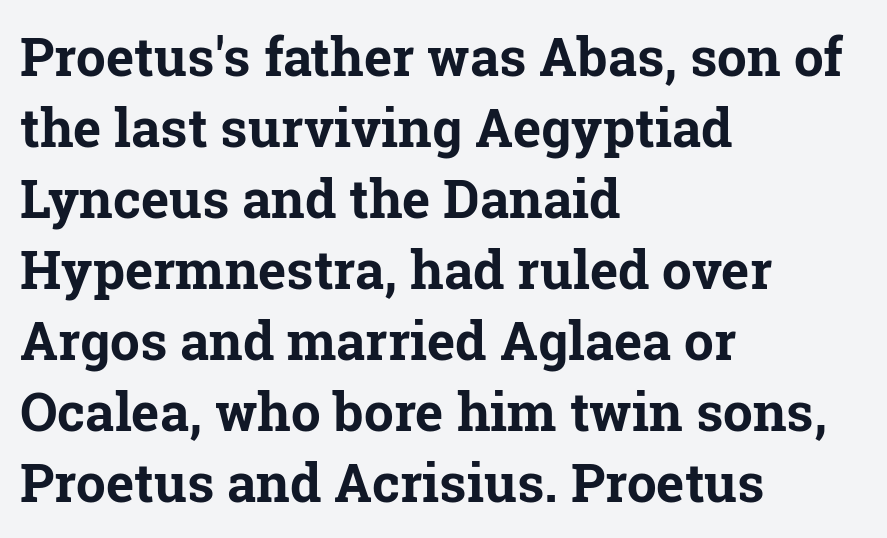
Emphasis by weight is at full strength: bold. You can tell it's not italic because the verticals are truly vertical. The typesetter chose a ragged-right arrangement here. The glyphs in this specimen are seriffed. These lines sit exactly where default settings would place them.
